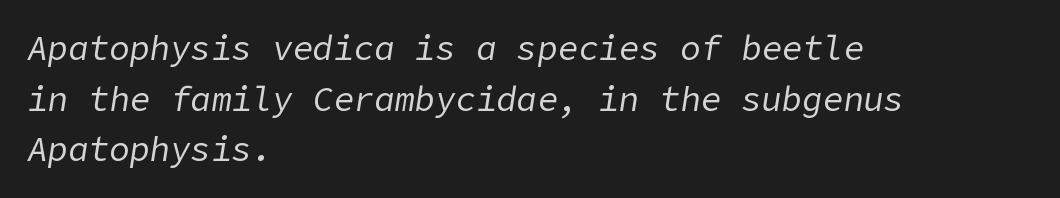
Does the leading feel generous? No, just average. Stroke mass is kept to a normal reading level or below. In terms of letterspacing, this is plain default setting. Left-aligned paragraph, ragged on the right. The gap between lines stays unmarked. An italicized treatment has been applied to the whole sample.
